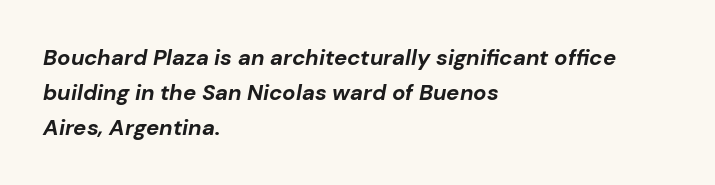
{"italic": "yes", "lean": "right", "slant_degrees": 10, "bold": "yes", "underline": "no", "align": "left", "line_spacing": "normal", "line_spacing_ratio": 1.59, "letter_spacing": "normal", "letter_spacing_em": 0.0, "glyph_px": 22}
